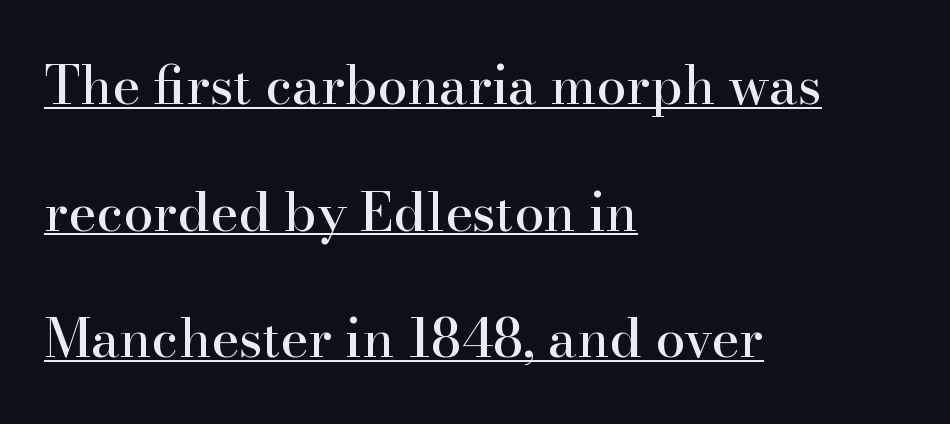
Q: Is the text italic (slanted)? A: No, it is upright.
Q: Is the typeface a serif or a sans-serif typeface? A: Serif.
Q: Is the text underlined? A: Yes.
Q: How is the paragraph aligned? A: Left-aligned.
Q: Is the spacing between letters normal or unusually wide? A: Normal.
Q: Is the spacing between lines tight, normal or loose? A: Loose.
Q: Width (condensed, normal, or wide)? A: Normal.
Q: Stroke contrast? A: High.
Q: x-height? A: Small.
Q: Monospaced? A: No.
